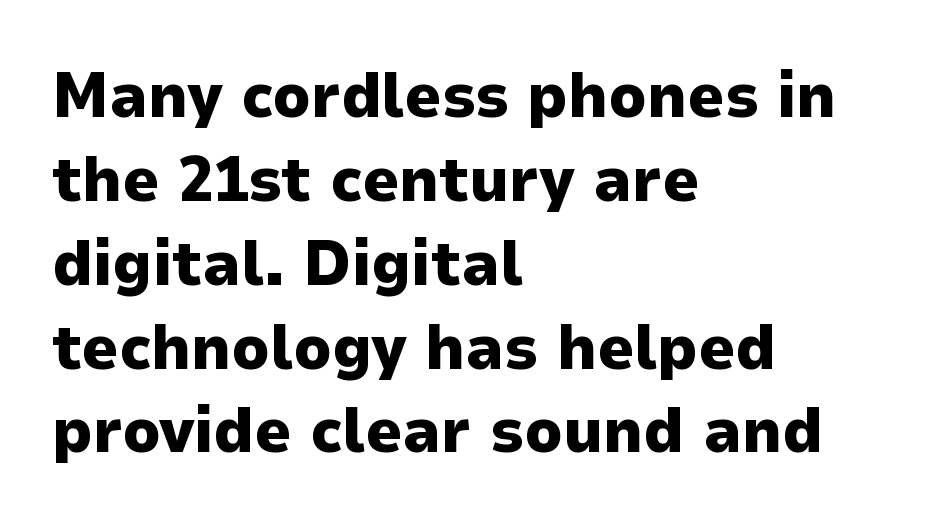
{"serif": "no", "italic": "no", "bold": "yes", "weight": "heavy", "width": "normal", "stroke_contrast": "low", "x_height": "medium", "monospaced": "no", "underline": "no", "align": "left", "line_spacing": "normal", "line_spacing_ratio": 1.31, "letter_spacing": "normal", "letter_spacing_em": 0.0, "glyph_px": 64}
